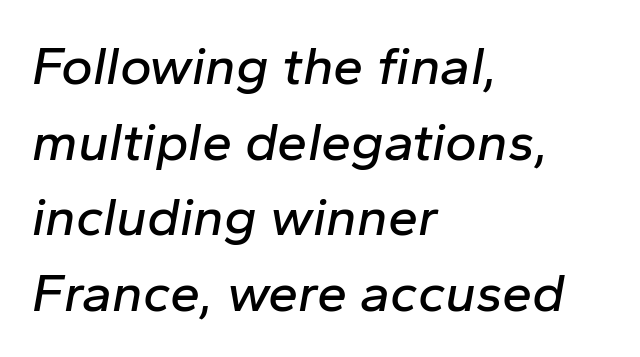
Q: Is the text italic (slanted)? A: Yes, it leans right by about 10 degrees.
Q: Is the text underlined? A: No.
Q: How is the paragraph aligned? A: Left-aligned.
Q: Is the spacing between letters normal or unusually wide? A: Normal.
Q: Is the spacing between lines tight, normal or loose? A: Normal.
Q: Width (condensed, normal, or wide)? A: Normal.
Q: Stroke contrast? A: Low.
Q: x-height? A: Medium.
Q: Monospaced? A: No.
